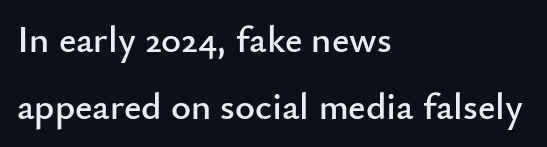
{"serif": "no", "italic": "no", "width": "normal", "stroke_contrast": "low", "x_height": "small", "monospaced": "no", "underline": "no", "align": "left", "line_spacing_ratio": 1.76, "letter_spacing": "normal", "letter_spacing_em": 0.0, "glyph_px": 38}
